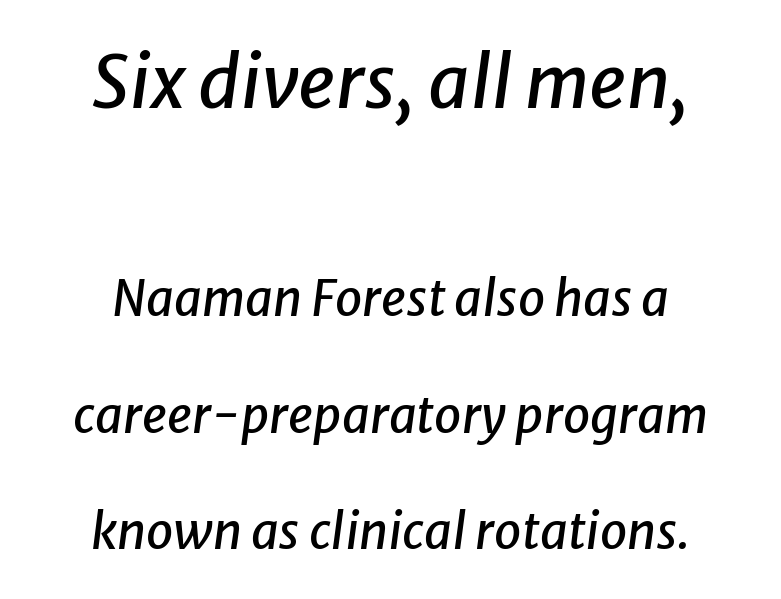
{"italic": "yes", "lean": "right", "slant_degrees": 8, "width": "normal", "stroke_contrast": "low", "x_height": "medium", "monospaced": "no", "underline": "no", "align": "center", "line_spacing": "loose", "line_spacing_ratio": 2.37, "letter_spacing": "normal", "letter_spacing_em": 0.0, "larger_block": "first", "size_ratio": 1.49, "glyph_px": 73}
